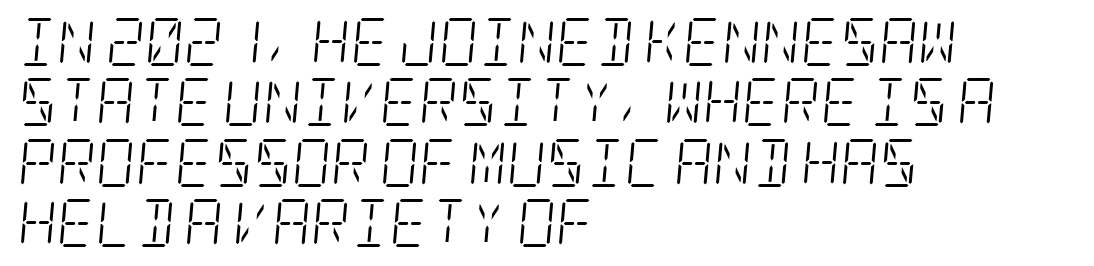
{"serif": "yes", "italic": "yes", "lean": "right", "slant_degrees": 5, "bold": "no", "weight": "light", "width": "condensed", "stroke_contrast": "low", "x_height": "large", "underline": "no", "align": "left", "line_spacing": "normal", "line_spacing_ratio": 1.26, "letter_spacing": "normal", "letter_spacing_em": 0.0, "glyph_px": 48}
